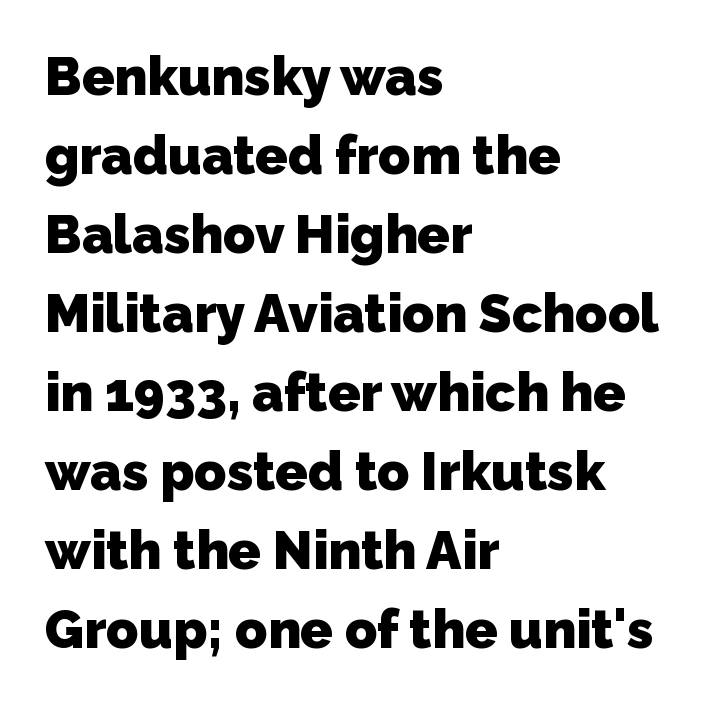
Q: Is the text bold? A: Yes.
Q: Is the typeface a serif or a sans-serif typeface? A: Sans-serif.
Q: Is the text underlined? A: No.
Q: How is the paragraph aligned? A: Left-aligned.
Q: Is the spacing between letters normal or unusually wide? A: Normal.
Q: Is the spacing between lines tight, normal or loose? A: Normal.
Q: Width (condensed, normal, or wide)? A: Normal.
Q: Stroke contrast? A: Low.
Q: x-height? A: Medium.
Q: Monospaced? A: No.
